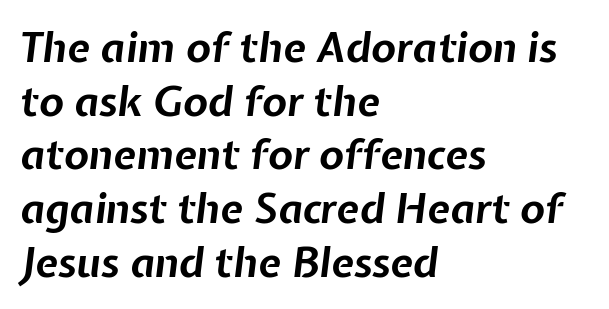
The image shows 41 px bold type, italic (leaning right); set left-aligned, normal line spacing (1.31x), normal letter spacing, not underlined; low stroke contrast and a medium x-height.
